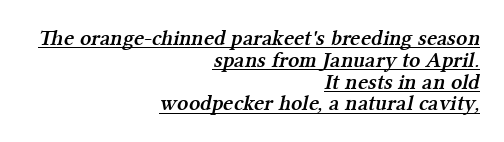
Q: Is the text bold? A: Semi-bold.
Q: Is the text underlined? A: Yes.
Q: How is the paragraph aligned? A: Right-aligned.
Q: Is the spacing between letters normal or unusually wide? A: Normal.
Q: Is the spacing between lines tight, normal or loose? A: Tight.
